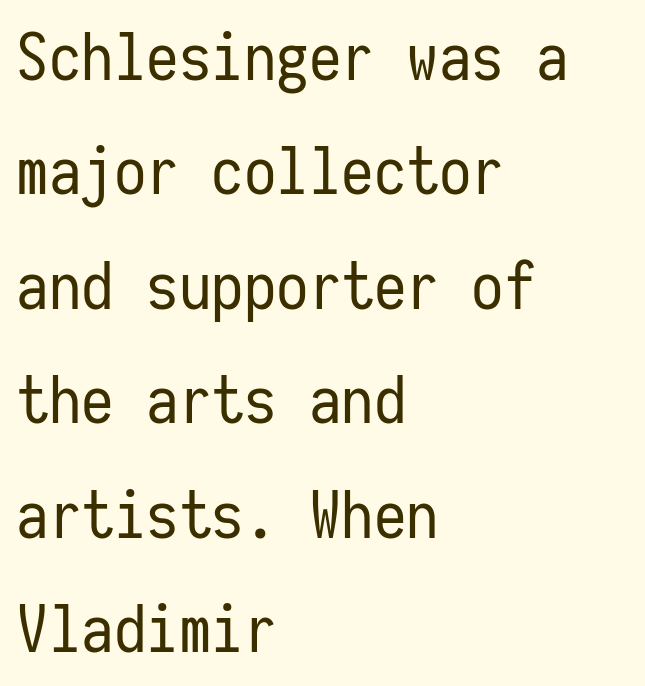
A typesetter would call this monospace, since all characters share one set width. Anything drawn beneath the words? Only blank space. Reading down the block, your eye returns to a fixed left position each line. The face looks like a standard text weight, possibly lighter.
